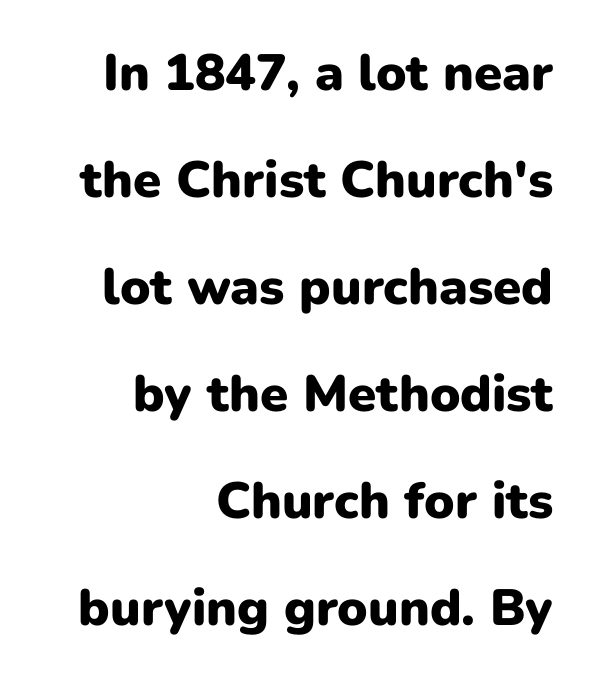
The image shows 51 px heavy sans-serif type, upright; set right-aligned, loose line spacing (2.1x), normal letter spacing, not underlined; low stroke contrast and a medium x-height.
